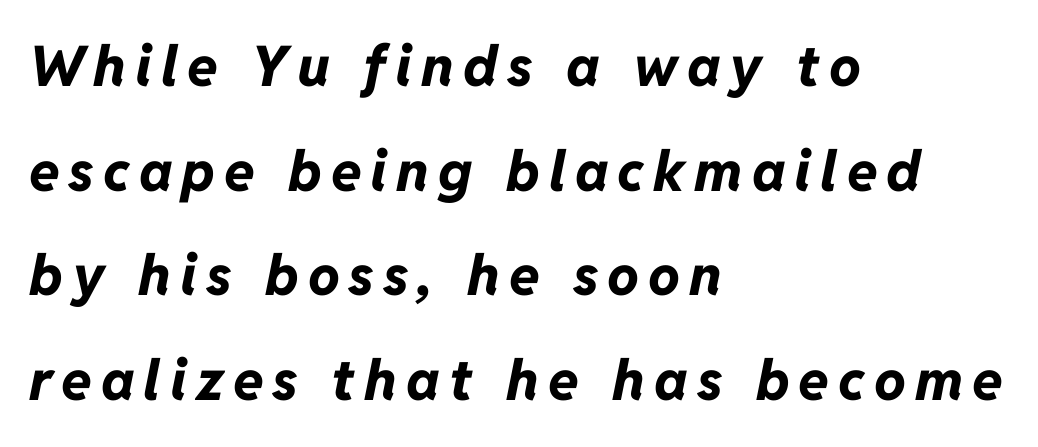
The image shows 56 px bold type, italic (leaning right); set left-aligned, line spacing 1.87x, not underlined; low stroke contrast and a medium x-height.
